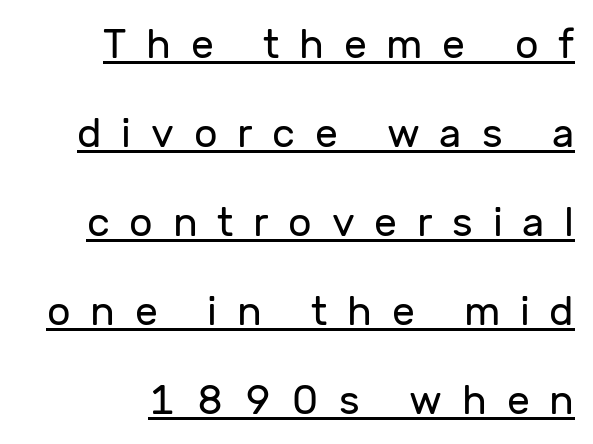
{"serif": "no", "italic": "no", "bold": "no", "weight": "regular", "width": "normal", "stroke_contrast": "low", "x_height": "medium", "monospaced": "no", "underline": "yes", "align": "right", "line_spacing": "loose", "line_spacing_ratio": 2.17, "letter_spacing": "wide", "letter_spacing_em": 0.48, "glyph_px": 41}
